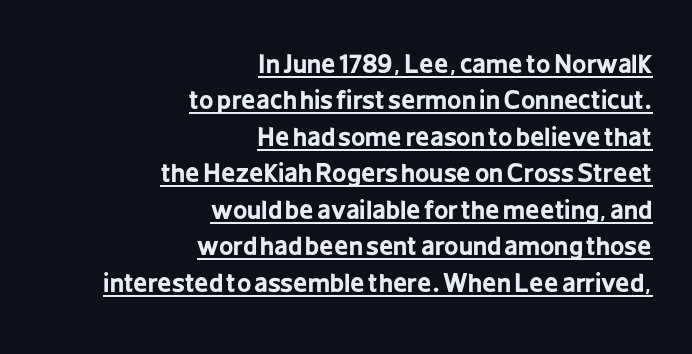
The image shows 25 px bold type, upright; set right-aligned, normal line spacing (1.46x), normal letter spacing, underlined.
